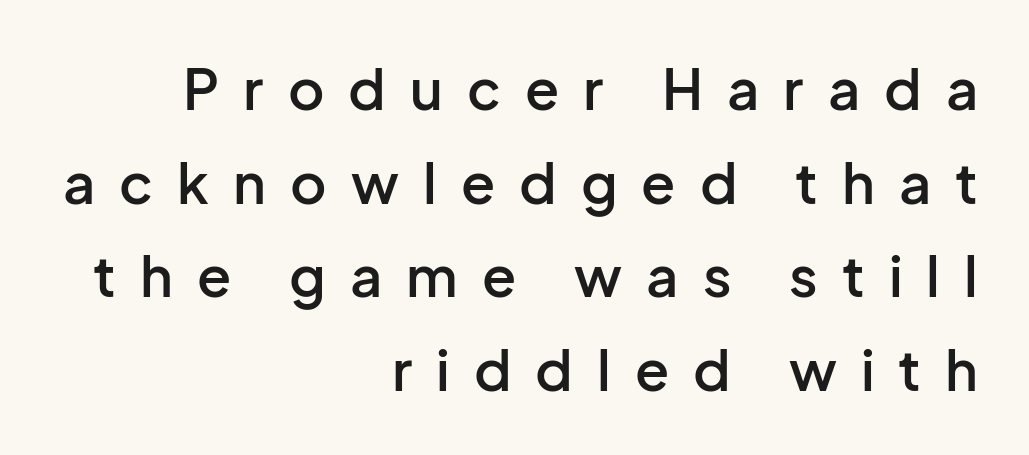
Q: Is the text bold? A: Semi-bold.
Q: Is the text italic (slanted)? A: No, it is upright.
Q: Is the typeface a serif or a sans-serif typeface? A: Sans-serif.
Q: Is the text underlined? A: No.
Q: How is the paragraph aligned? A: Right-aligned.
Q: Is the spacing between letters normal or unusually wide? A: Unusually wide.
Q: Is the spacing between lines tight, normal or loose? A: Normal.
Q: Width (condensed, normal, or wide)? A: Normal.
Q: Stroke contrast? A: Low.
Q: x-height? A: Medium.
Q: Monospaced? A: No.
